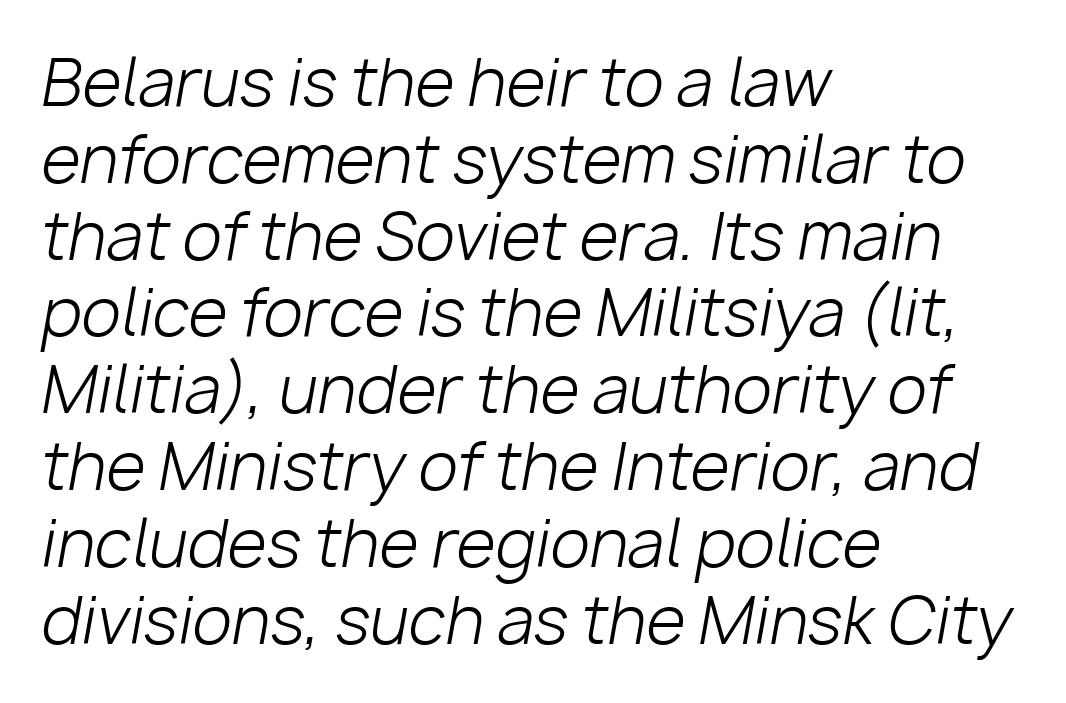
The image shows 64 px light type, italic (leaning right); set left-aligned, line spacing 1.2x, normal letter spacing, not underlined; low stroke contrast and a medium x-height.
